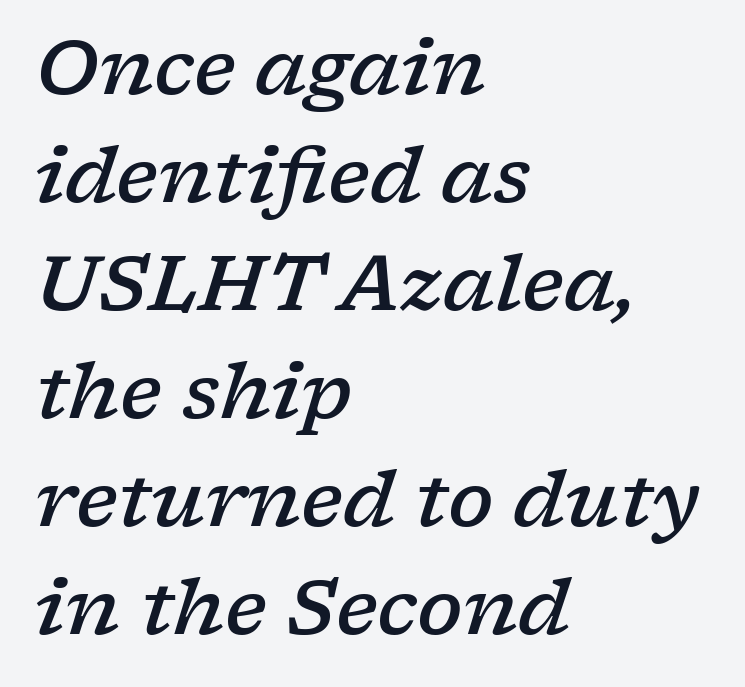
{"serif": "yes", "italic": "yes", "lean": "right", "slant_degrees": 17, "bold": "semi", "weight": "semibold", "width": "wide", "stroke_contrast": "low", "x_height": "medium", "monospaced": "no", "underline": "no", "align": "left", "line_spacing": "normal", "line_spacing_ratio": 1.42, "letter_spacing": "normal", "letter_spacing_em": 0.0, "glyph_px": 76}
